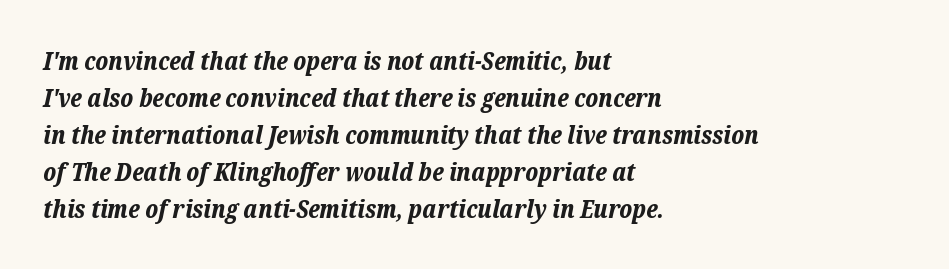
The image shows 25 px bold type, italic (leaning right); set left-aligned, normal line spacing (1.48x), normal letter spacing, not underlined.
